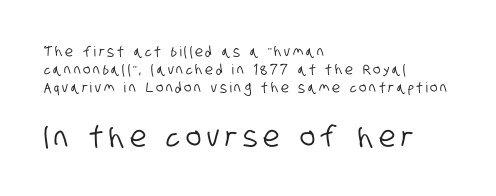
Plain, unruled lines of type. The space between consecutive lines is moderate. Small over large — that's the arrangement of the two blocks here. Each line starts at the same left margin while the right side varies. Are there feet on the stems? There aren't — it's a sans. Note the varied advance widths — an 'i' is clearly narrower than an 'm'.
